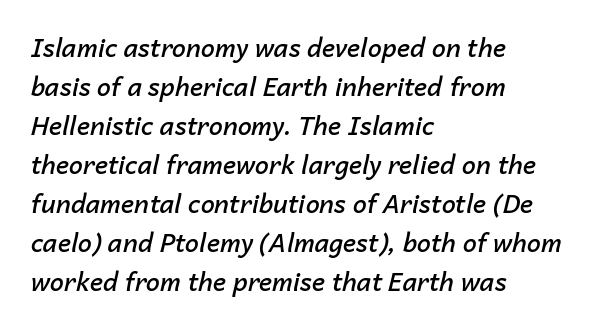
Q: Is the text bold? A: Semi-bold.
Q: Is the text italic (slanted)? A: Yes, it leans right by about 14 degrees.
Q: Is the text underlined? A: No.
Q: How is the paragraph aligned? A: Left-aligned.
Q: Is the spacing between letters normal or unusually wide? A: Normal.
Q: Is the spacing between lines tight, normal or loose? A: Normal.
